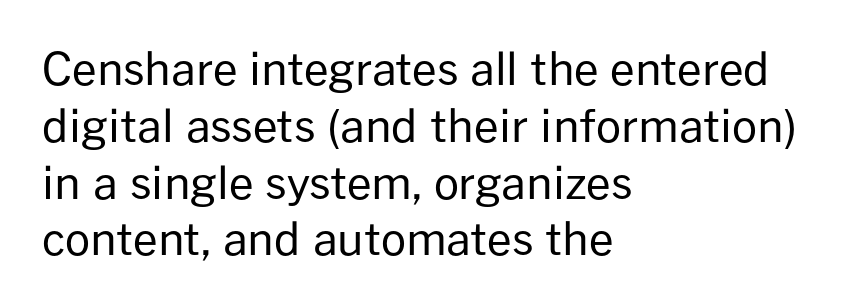
The weight tops out at a normal text grade. A clean baseline with only descenders dipping below it. Varying glyph widths throughout — classic text-font behaviour. The ragged edge is on the right, which tells us the setting is flush left.
